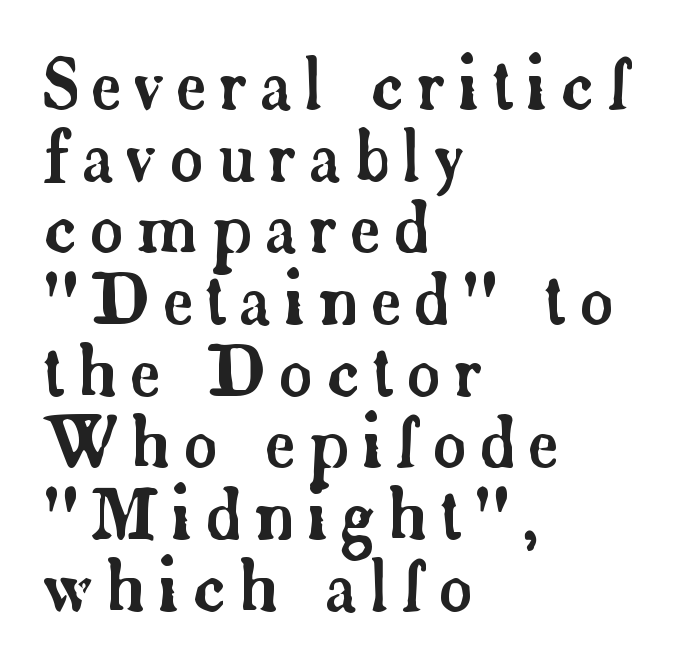
{"serif": "yes", "italic": "no", "width": "normal", "stroke_contrast": "low", "x_height": "small", "monospaced": "no", "underline": "no", "align": "left", "line_spacing": "tight", "line_spacing_ratio": 1.07, "glyph_px": 67}
